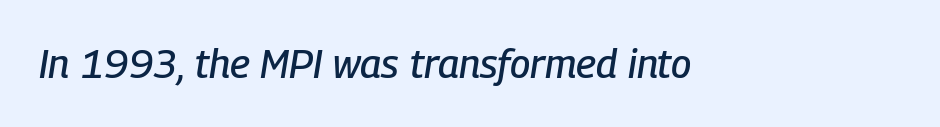
Do the characters align in a grid? No, the font is proportional. Posture: slanted. The glyphs are unaccompanied by any horizontal stroke below them. Compared with typical body copy, the letter spacing here is the same.
